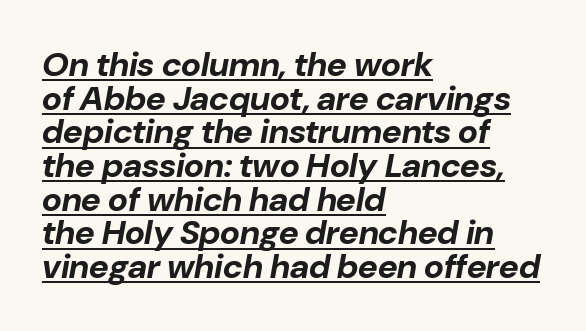
{"italic": "yes", "lean": "right", "slant_degrees": 10, "bold": "yes", "weight": "bold", "width": "normal", "stroke_contrast": "low", "x_height": "medium", "monospaced": "no", "underline": "yes", "align": "left", "line_spacing": "tight", "line_spacing_ratio": 0.99, "letter_spacing": "normal", "letter_spacing_em": 0.0, "glyph_px": 34}
